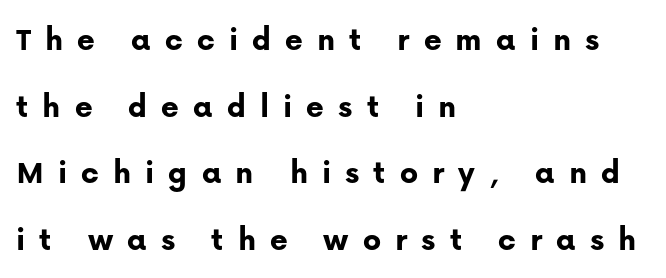
Q: Is the text bold? A: Yes.
Q: Is the text italic (slanted)? A: No, it is upright.
Q: Is the typeface a serif or a sans-serif typeface? A: Sans-serif.
Q: Is the text underlined? A: No.
Q: How is the paragraph aligned? A: Left-aligned.
Q: Is the spacing between letters normal or unusually wide? A: Unusually wide.
Q: Is the spacing between lines tight, normal or loose? A: Loose.
Q: Width (condensed, normal, or wide)? A: Normal.
Q: Stroke contrast? A: Low.
Q: x-height? A: Medium.
Q: Monospaced? A: No.
